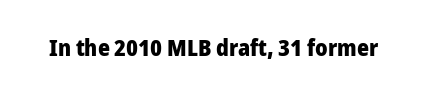
Q: Is the text bold? A: Yes.
Q: Is the text italic (slanted)? A: No, it is upright.
Q: Is the text underlined? A: No.
Q: Is the spacing between letters normal or unusually wide? A: Normal.
